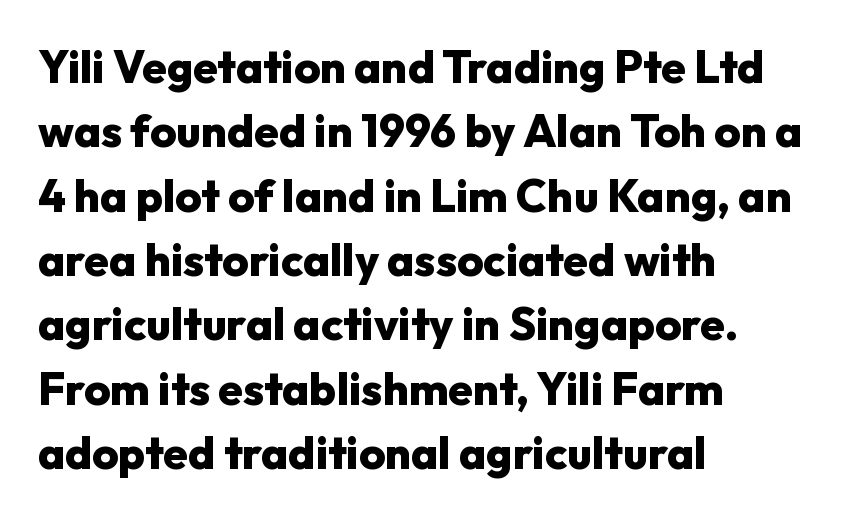
Q: Is the text bold? A: Yes.
Q: Is the text italic (slanted)? A: No, it is upright.
Q: Is the typeface a serif or a sans-serif typeface? A: Sans-serif.
Q: Is the text underlined? A: No.
Q: How is the paragraph aligned? A: Left-aligned.
Q: Is the spacing between letters normal or unusually wide? A: Normal.
Q: Is the spacing between lines tight, normal or loose? A: Normal.
Q: Width (condensed, normal, or wide)? A: Normal.
Q: Stroke contrast? A: Low.
Q: x-height? A: Medium.
Q: Monospaced? A: No.
